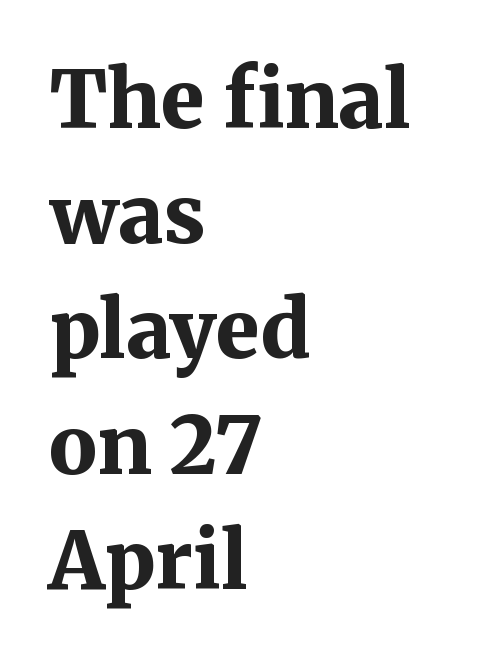
The image shows 80 px bold serif type, upright; set left-aligned, normal line spacing (1.44x), normal letter spacing, not underlined; medium stroke contrast and a medium x-height.
